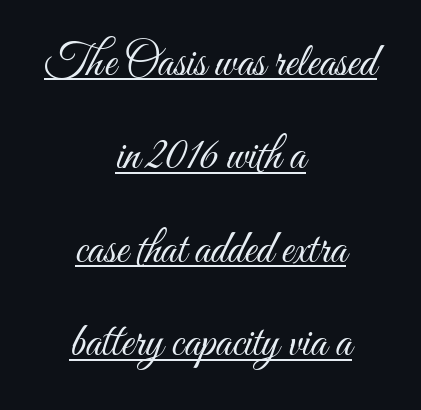
Does the leading feel generous? Absolutely, it's lavish. The strokes carry an ordinary text weight at most. The paragraph shown floats in the horizontal middle. No extra tracking has been applied to these lines.
